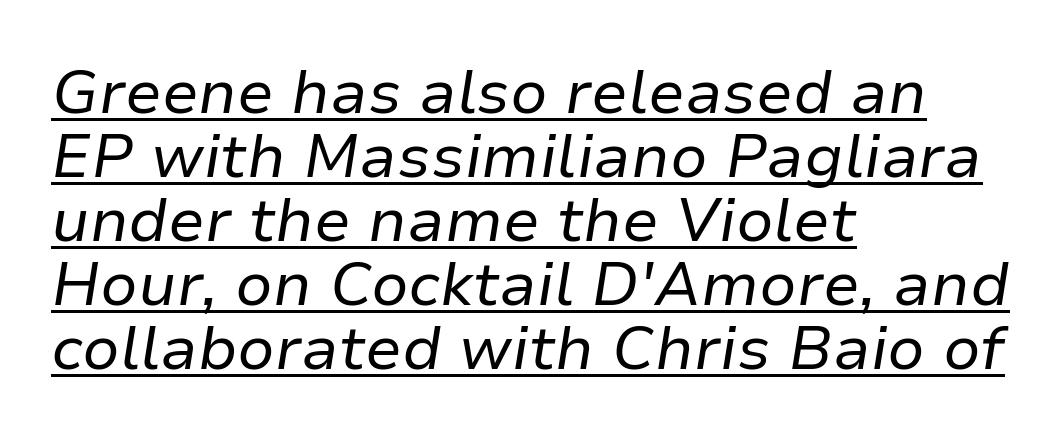
Compared with a centered layout, this one pins lines to the left instead. Think of a printed novel: that variable character pitch is what you see here. If you measured baseline to baseline, you'd find a short distance. Unbolded letterforms with no extra heft. The rendering applies a slant to the glyphs.
